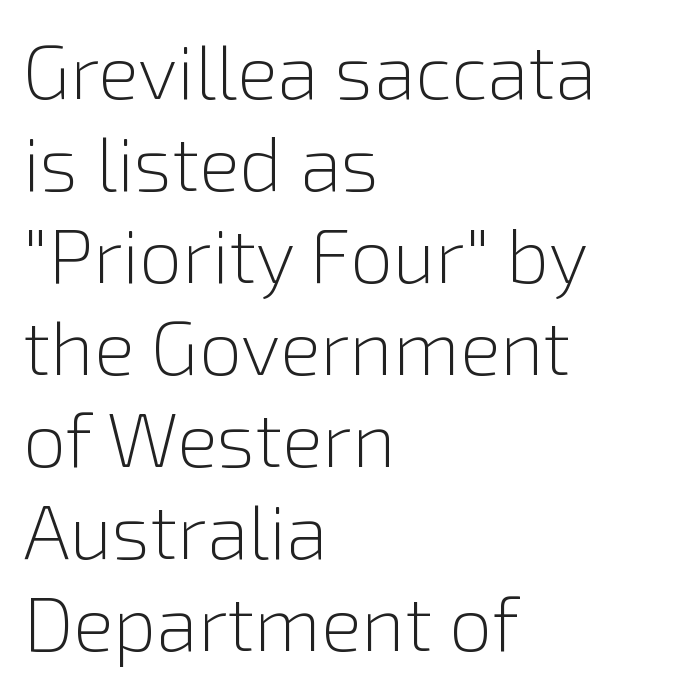
The image shows 76 px light sans-serif type, upright; set left-aligned, line spacing 1.21x, normal letter spacing, not underlined; low stroke contrast and a medium x-height.
